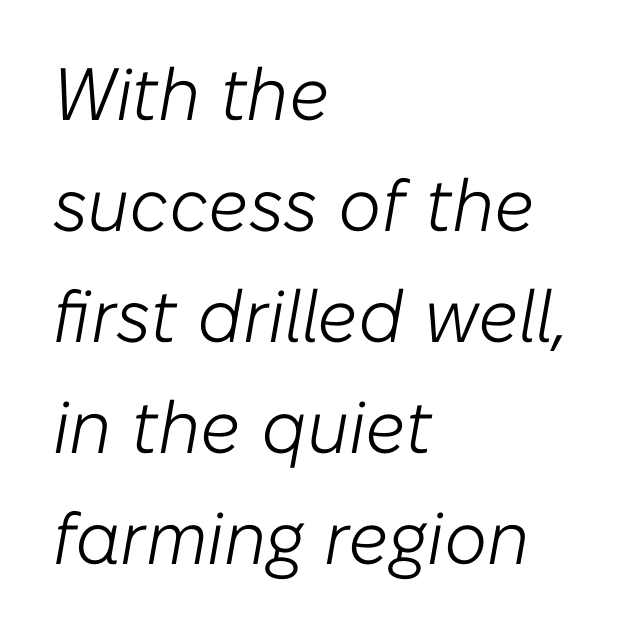
{"italic": "yes", "lean": "right", "slant_degrees": 10, "bold": "no", "weight": "light", "width": "normal", "stroke_contrast": "low", "x_height": "medium", "monospaced": "no", "underline": "no", "align": "left", "line_spacing": "normal", "line_spacing_ratio": 1.5, "letter_spacing": "normal", "letter_spacing_em": 0.0, "glyph_px": 74}
